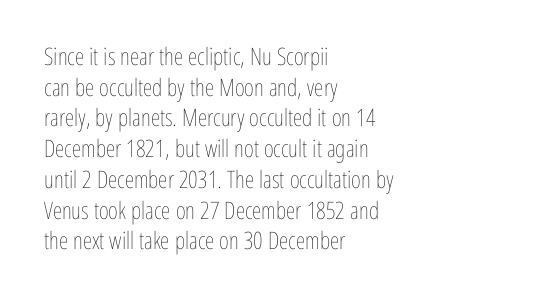
{"italic": "no", "bold": "no", "underline": "no", "align": "left", "line_spacing": "normal", "line_spacing_ratio": 1.28, "letter_spacing": "normal", "letter_spacing_em": 0.0, "glyph_px": 24}
